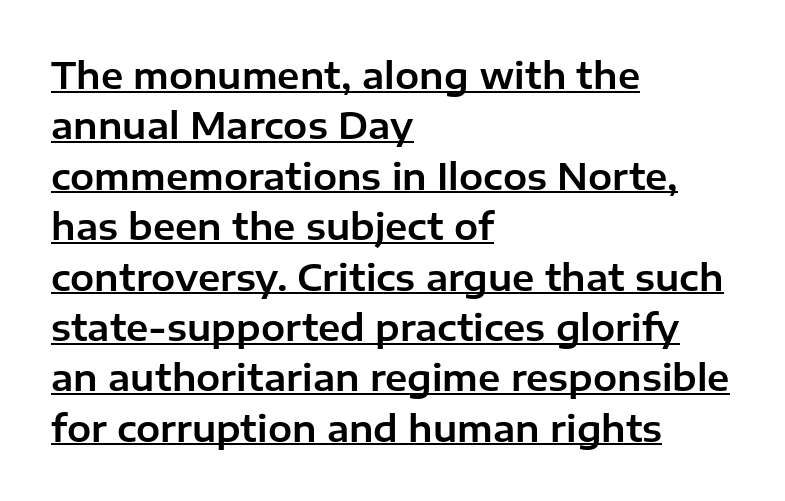
Q: Is the text italic (slanted)? A: No, it is upright.
Q: Is the typeface a serif or a sans-serif typeface? A: Sans-serif.
Q: Is the text underlined? A: Yes.
Q: How is the paragraph aligned? A: Left-aligned.
Q: Is the spacing between letters normal or unusually wide? A: Normal.
Q: Is the spacing between lines tight, normal or loose? A: Normal.
Q: Width (condensed, normal, or wide)? A: Normal.
Q: Stroke contrast? A: Low.
Q: x-height? A: Medium.
Q: Monospaced? A: No.
